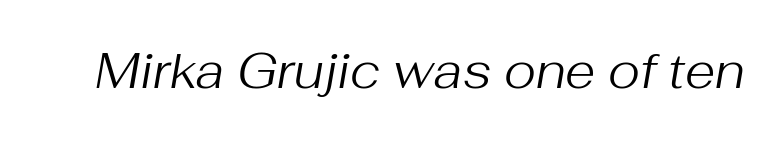
Varying glyph widths throughout — classic text-font behaviour. Only glyphs here, with clear space below each row. No extra tracking has been applied to these lines. Is the type slanted? Yes — the strokes lean at a clear angle.
